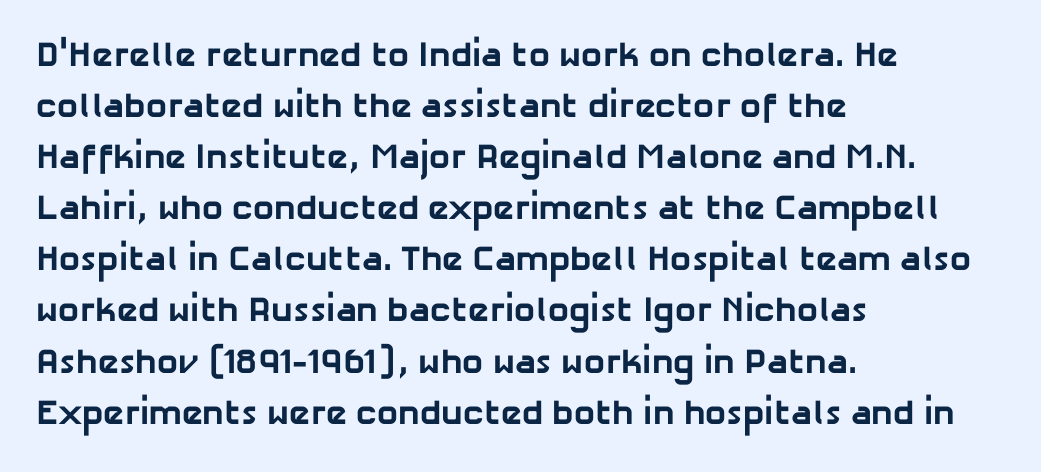
Q: Is the text bold? A: Yes.
Q: Is the typeface a serif or a sans-serif typeface? A: Sans-serif.
Q: Is the text underlined? A: No.
Q: How is the paragraph aligned? A: Left-aligned.
Q: Is the spacing between letters normal or unusually wide? A: Normal.
Q: Is the spacing between lines tight, normal or loose? A: Normal.
Q: Width (condensed, normal, or wide)? A: Normal.
Q: Stroke contrast? A: Low.
Q: x-height? A: Medium.
Q: Monospaced? A: No.
